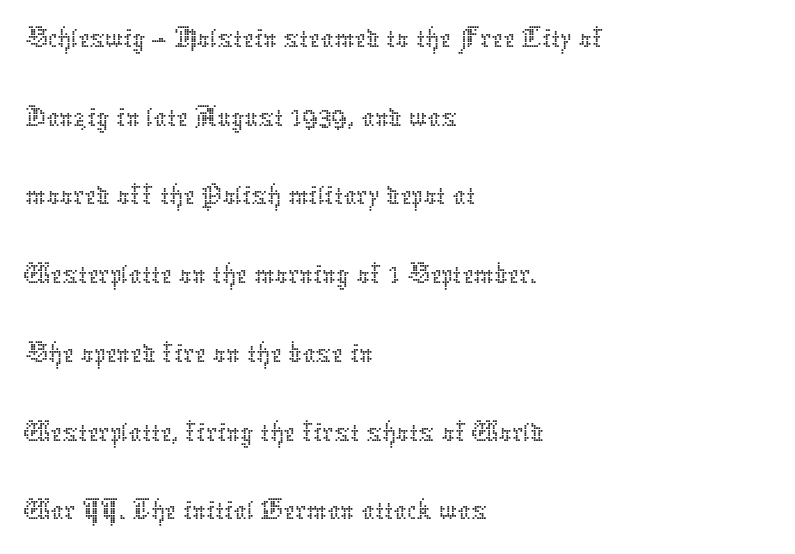
Q: Is the text bold? A: No.
Q: Is the text italic (slanted)? A: No, it is upright.
Q: Is the text underlined? A: No.
Q: How is the paragraph aligned? A: Left-aligned.
Q: Is the spacing between letters normal or unusually wide? A: Normal.
Q: Width (condensed, normal, or wide)? A: Normal.
Q: Stroke contrast? A: Low.
Q: x-height? A: Medium.
Q: Monospaced? A: No.
